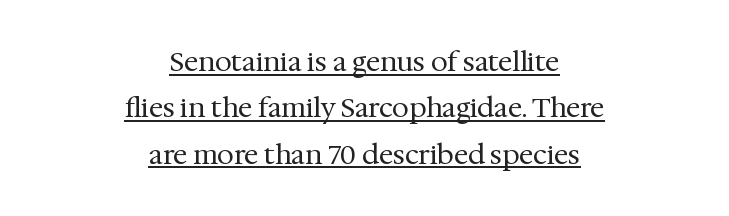
{"italic": "no", "bold": "no", "underline": "yes", "align": "center", "line_spacing_ratio": 1.72, "letter_spacing": "normal", "letter_spacing_em": 0.0, "glyph_px": 27}
